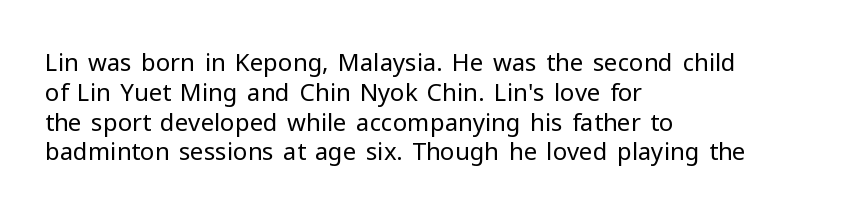
If you drew a line through each stem, it would be perfectly vertical. Tracking value appears to be zero — textbook default spacing. The rag falls on the right side of this text block. The face looks like a standard text weight, possibly lighter. The string is rendered with underlining switched off.
